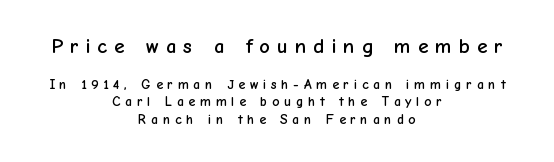
{"italic": "no", "underline": "no", "align": "center", "line_spacing_ratio": 1.22, "letter_spacing": "wide", "letter_spacing_em": 0.33, "larger_block": "first", "size_ratio": 1.5, "glyph_px": 21}
